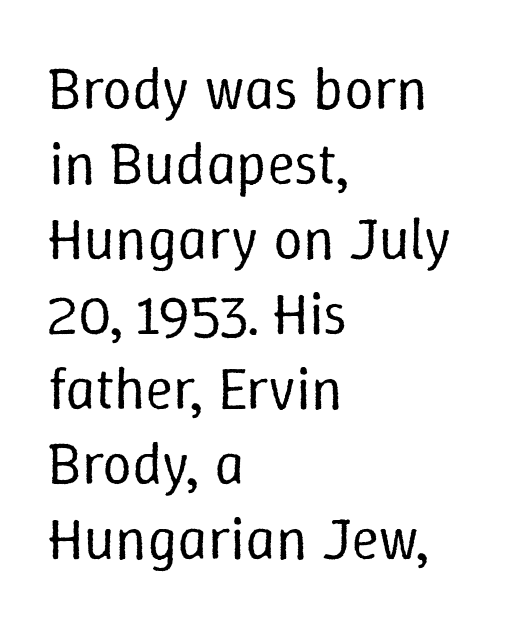
Q: Is the text bold? A: No.
Q: Is the text italic (slanted)? A: No, it is upright.
Q: Is the text underlined? A: No.
Q: How is the paragraph aligned? A: Left-aligned.
Q: Is the spacing between letters normal or unusually wide? A: Normal.
Q: Is the spacing between lines tight, normal or loose? A: Normal.
Q: Width (condensed, normal, or wide)? A: Normal.
Q: Stroke contrast? A: Low.
Q: x-height? A: Medium.
Q: Monospaced? A: No.
